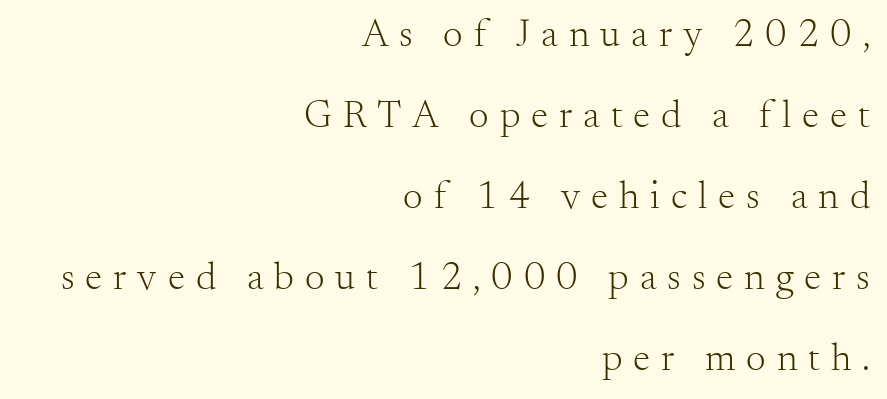
Compared with typical paragraphs, the rows here are farther apart. The weight tops out at a normal text grade. The face used here is rendered with a markedly widened letterfit. The baseline area is clear. Is the block centered? No — it sits flush against the right margin.
